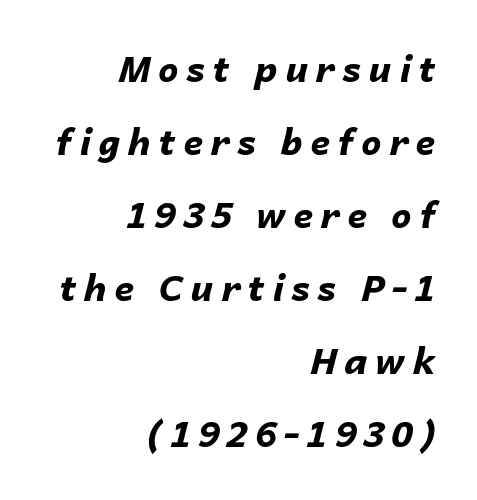
{"italic": "yes", "lean": "right", "slant_degrees": 14, "bold": "yes", "weight": "bold", "width": "normal", "stroke_contrast": "low", "x_height": "medium", "monospaced": "no", "underline": "no", "align": "right", "line_spacing": "loose", "line_spacing_ratio": 2.03, "letter_spacing": "wide", "letter_spacing_em": 0.21, "glyph_px": 36}
